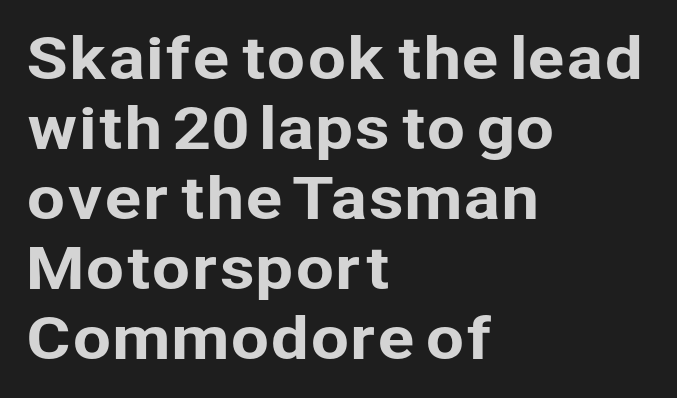
The image shows 56 px sans-serif type, upright; set left-aligned, normal line spacing (1.25x), normal letter spacing, not underlined; low stroke contrast and a medium x-height.
